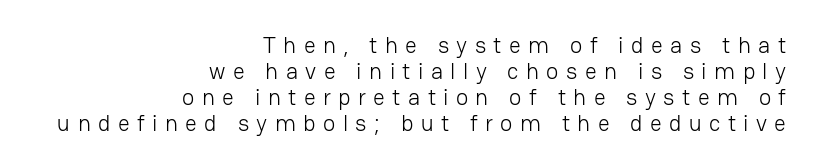
The image shows 23 px text type, upright; set right-aligned, tight line spacing (1.13x), unusually wide letter spacing (+0.32 em), not underlined.
